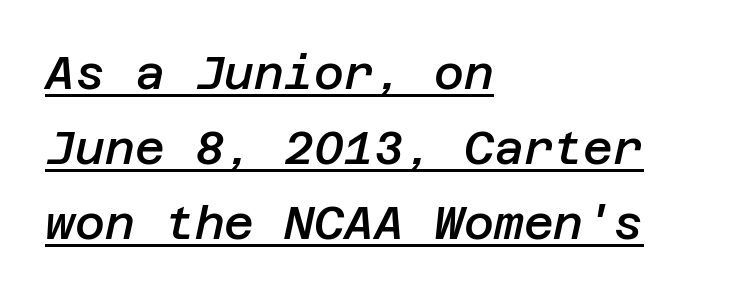
The image shows 46 px semibold type, italic (leaning right); set left-aligned, normal line spacing (1.63x), normal letter spacing, underlined; low stroke contrast and a large x-height.
